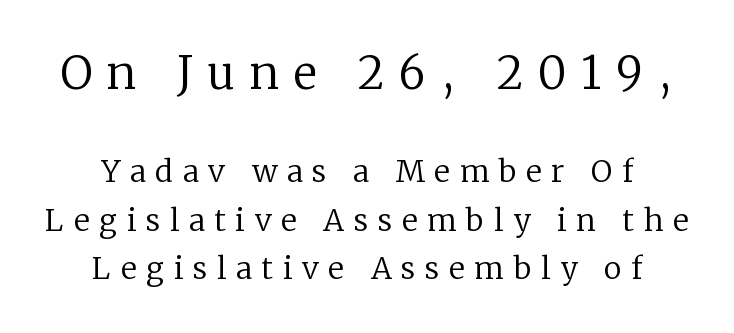
{"serif": "yes", "italic": "no", "bold": "no", "weight": "regular", "width": "normal", "stroke_contrast": "low", "x_height": "medium", "monospaced": "no", "underline": "no", "align": "center", "line_spacing": "normal", "line_spacing_ratio": 1.61, "letter_spacing": "wide", "letter_spacing_em": 0.33, "larger_block": "first", "size_ratio": 1.5, "glyph_px": 45}
